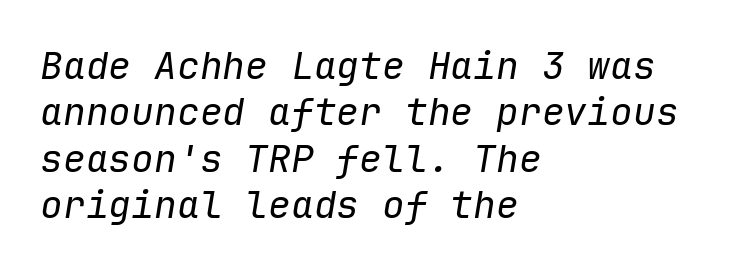
Q: Is the text bold? A: No.
Q: Is the text italic (slanted)? A: Yes, it leans right by about 9 degrees.
Q: Is the text underlined? A: No.
Q: How is the paragraph aligned? A: Left-aligned.
Q: Is the spacing between letters normal or unusually wide? A: Normal.
Q: Width (condensed, normal, or wide)? A: Normal.
Q: Stroke contrast? A: Low.
Q: x-height? A: Medium.
Q: Monospaced? A: Yes.
